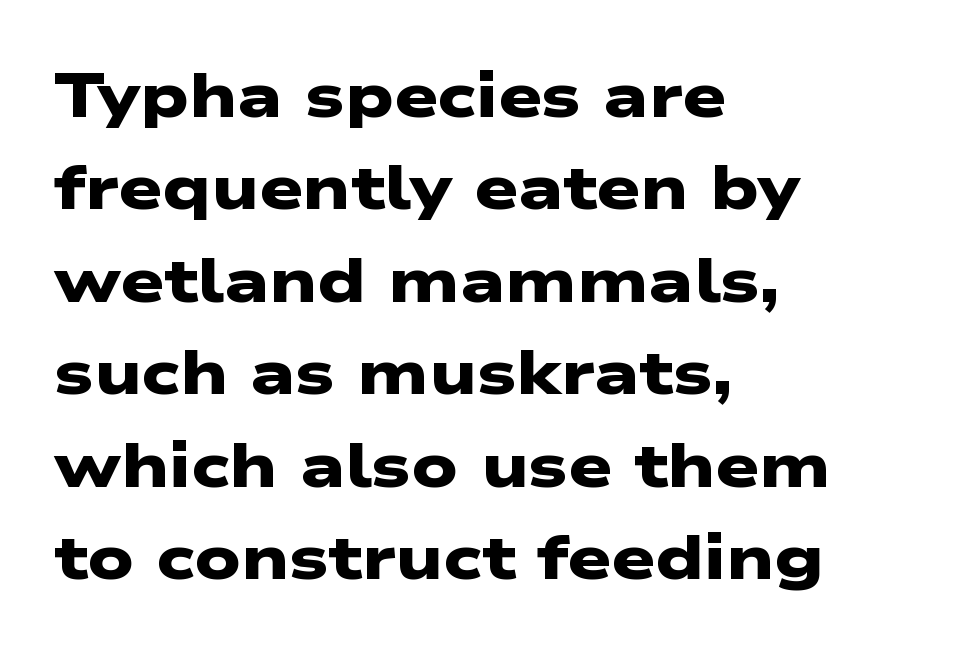
Proportional: the letters do not fall into vertical columns. Evenly set lines give the paragraph a standard silhouette. This rendering employs a face without finishing strokes, i.e., a sans-serif. Default kerning and tracking; the words read as compact shapes. These words are printed bold, with thick strokes throughout. The baseline area is clear.
